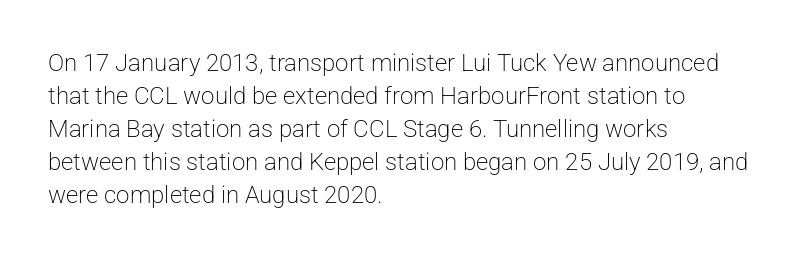
Horizontally, the lines are justified to the leading edge only. A roman cut, with each character standing at attention. The lines sit at an ordinary, default distance from one another. The font sits on the lighter half of the weight spectrum, regular included. Just letters on the line, the space beneath them empty. Standard letterfit; no display-style spreading of the glyphs.
